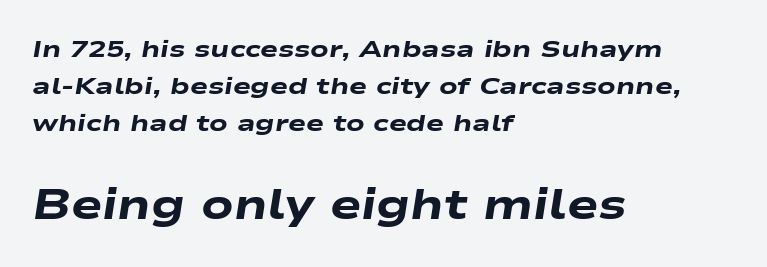
The image shows 42 px heavy, wide type, italic (leaning right); set left-aligned, normal line spacing (1.54x), normal letter spacing, not underlined; the second (bottom) block is 1.75x larger; low stroke contrast and a medium x-height.
